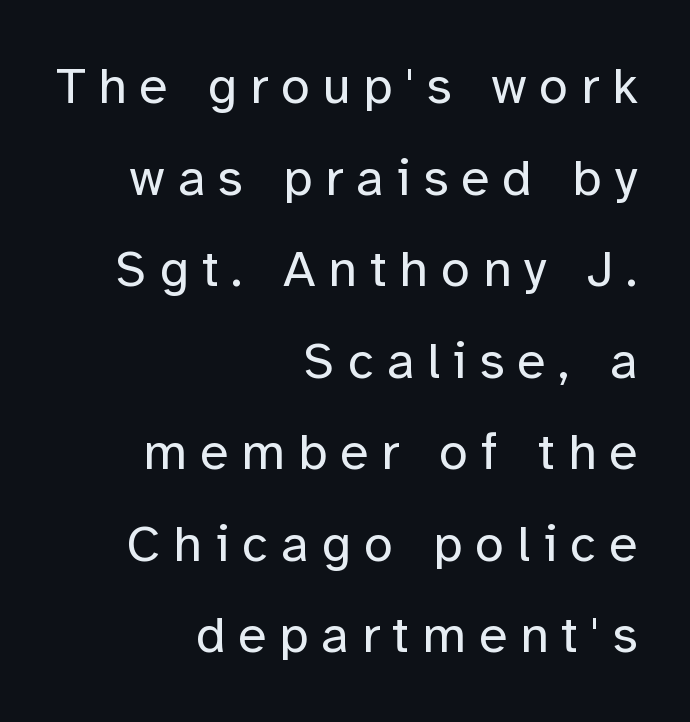
The glyphs are unaccompanied by any horizontal stroke below them. Varying glyph widths throughout — classic text-font behaviour. Letterform terminals end flat and unadorned throughout the passage. Upright lettering throughout. Where is the straight margin? On the right.
